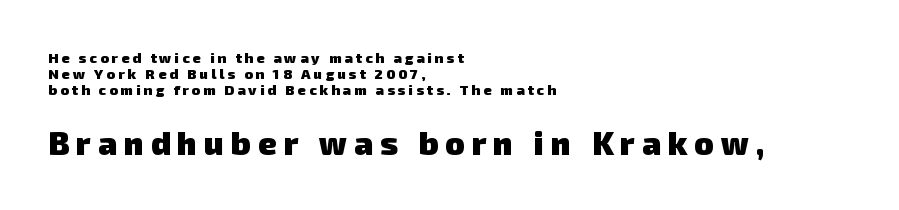
The passage shown is emphatically bold. The face used here is rendered with a markedly widened letterfit. Regarding serifs, this sample does without them. Unmarked baselines from the first word to the last. Do the characters align in a grid? No, the font is proportional. A student would notice the bottom passage is typeset larger than what precedes it.
